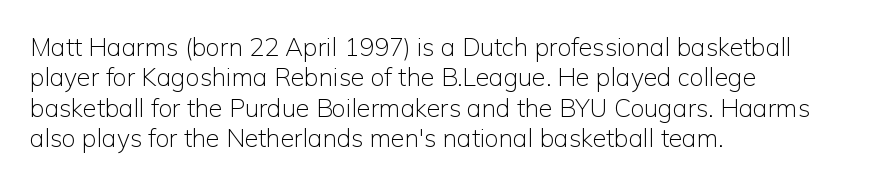
Nope, not italic — everything's standing straight. Only glyphs here, with clear space below each row. Leftover space on each line is placed entirely after the last word. The gaps between neighbouring characters are ordinary and unremarkable. A light-to-regular cut is what we see here.
